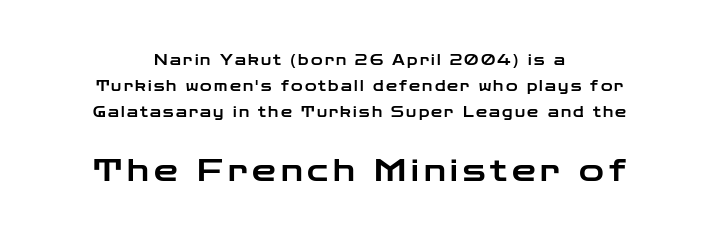
{"serif": "no", "italic": "no", "width": "wide", "stroke_contrast": "low", "x_height": "medium", "monospaced": "no", "underline": "no", "align": "center", "line_spacing_ratio": 1.86, "larger_block": "second", "size_ratio": 2.14, "glyph_px": 30}
